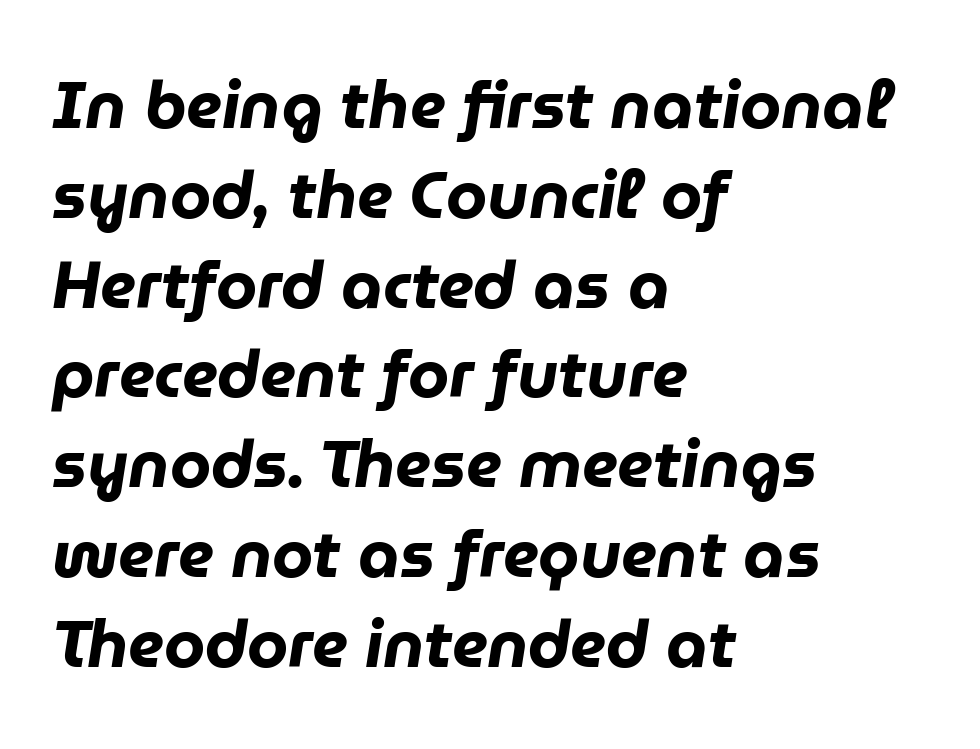
{"italic": "yes", "lean": "right", "slant_degrees": 9, "bold": "yes", "weight": "heavy", "width": "normal", "stroke_contrast": "low", "x_height": "medium", "monospaced": "no", "underline": "no", "align": "left", "line_spacing": "normal", "line_spacing_ratio": 1.36, "letter_spacing": "normal", "letter_spacing_em": 0.0, "glyph_px": 66}
